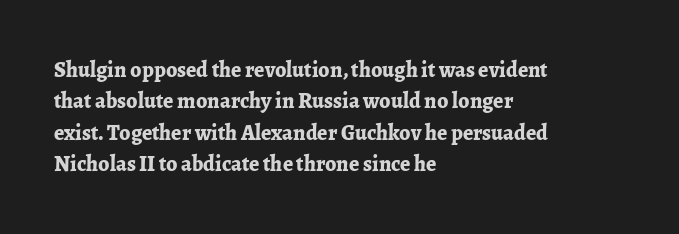
The image shows 22 px bold type, upright; set left-aligned, normal line spacing (1.43x), normal letter spacing, not underlined.
